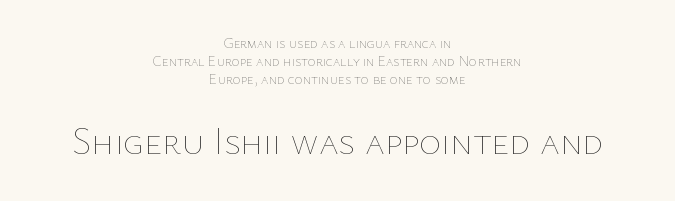
Do the characters align in a grid? No, the font is proportional. Every stem runs plumb, perpendicular to the baseline. Each row of text sits above clean, open space. The characters are drawn with everyday or finer stroke widths. The type is set solid horizontally, with unmodified tracking. In CSS terms this would be text-align: center.
